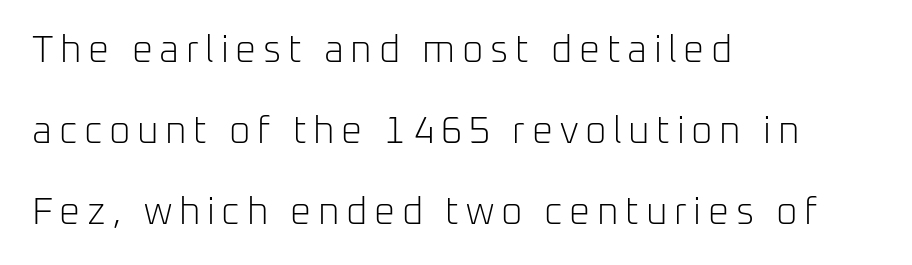
{"serif": "no", "italic": "no", "bold": "no", "weight": "light", "width": "normal", "stroke_contrast": "low", "x_height": "medium", "monospaced": "no", "underline": "no", "align": "left", "line_spacing": "loose", "line_spacing_ratio": 2.19, "glyph_px": 37}
